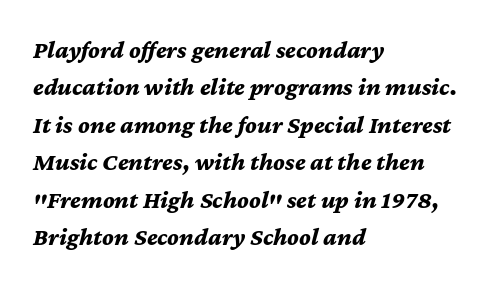
Q: Is the text bold? A: Yes.
Q: Is the text italic (slanted)? A: Yes, it leans right by about 12 degrees.
Q: Is the text underlined? A: No.
Q: How is the paragraph aligned? A: Left-aligned.
Q: Is the spacing between letters normal or unusually wide? A: Normal.
Q: Is the spacing between lines tight, normal or loose? A: Normal.
